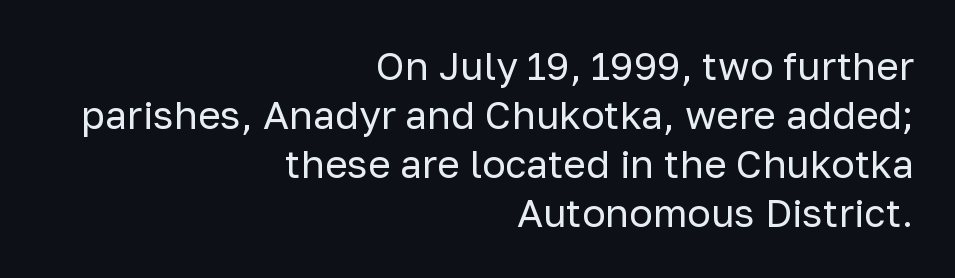
{"serif": "no", "italic": "no", "bold": "no", "weight": "regular", "width": "normal", "stroke_contrast": "low", "x_height": "medium", "monospaced": "no", "underline": "no", "align": "right", "line_spacing": "normal", "line_spacing_ratio": 1.26, "letter_spacing": "normal", "letter_spacing_em": 0.0, "glyph_px": 39}
